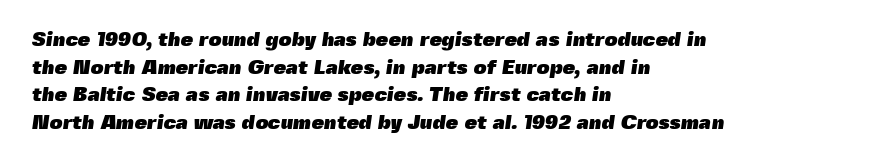
Q: Is the text bold? A: Yes.
Q: Is the text underlined? A: No.
Q: How is the paragraph aligned? A: Left-aligned.
Q: Is the spacing between letters normal or unusually wide? A: Normal.
Q: Is the spacing between lines tight, normal or loose? A: Normal.
